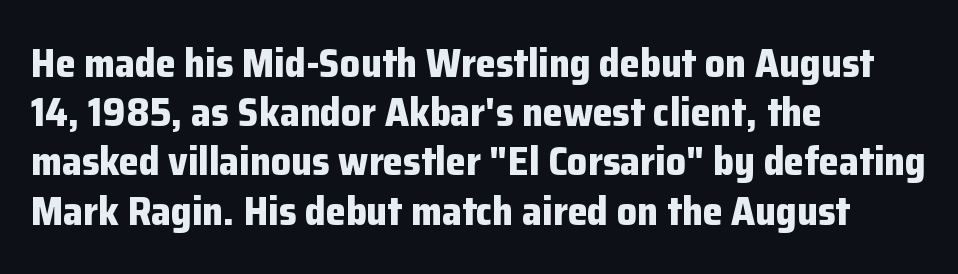
Q: Is the text bold? A: Yes.
Q: Is the text italic (slanted)? A: No, it is upright.
Q: Is the typeface a serif or a sans-serif typeface? A: Sans-serif.
Q: Is the text underlined? A: No.
Q: How is the paragraph aligned? A: Left-aligned.
Q: Is the spacing between letters normal or unusually wide? A: Normal.
Q: Width (condensed, normal, or wide)? A: Normal.
Q: Stroke contrast? A: Low.
Q: x-height? A: Medium.
Q: Monospaced? A: No.
